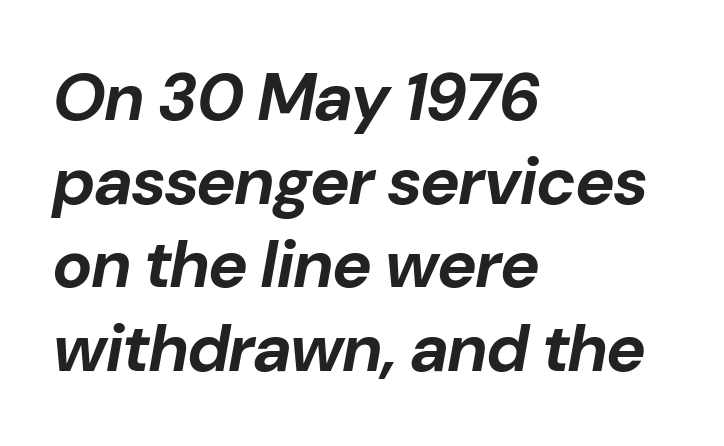
{"italic": "yes", "lean": "right", "slant_degrees": 10, "bold": "yes", "weight": "bold", "width": "normal", "stroke_contrast": "low", "x_height": "medium", "monospaced": "no", "underline": "no", "align": "left", "line_spacing": "normal", "line_spacing_ratio": 1.25, "letter_spacing": "normal", "letter_spacing_em": 0.0, "glyph_px": 67}
